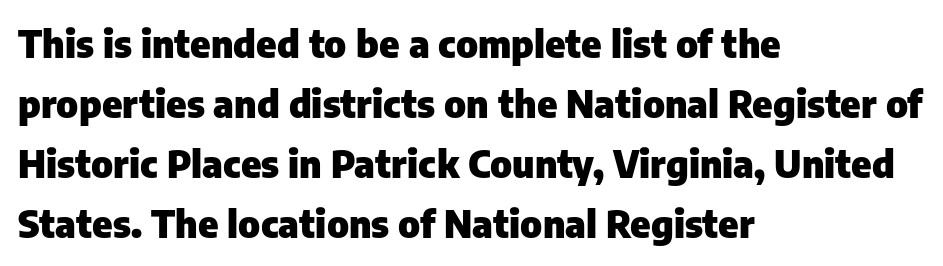
The image shows 38 px heavy sans-serif type, upright; set left-aligned, normal line spacing (1.58x), normal letter spacing, not underlined; low stroke contrast and a medium x-height.
